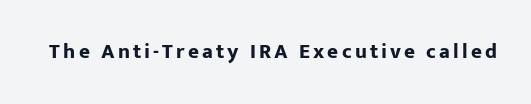
Q: Is the text bold? A: Yes.
Q: Is the text italic (slanted)? A: No, it is upright.
Q: Is the text underlined? A: No.
